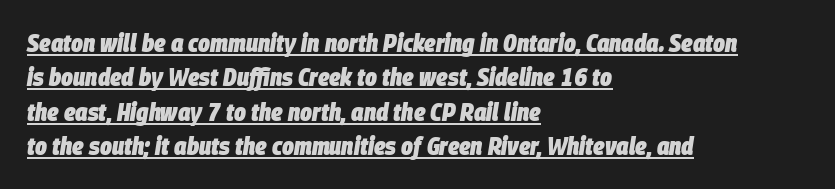
You can tell it's italic because the verticals aren't actually vertical. The glyphs have the mass of a bold cut. A typesetter would call this zero additional tracking. The typesetter has applied underlining to the passage shown. This block has exactly the height ordinary leading produces. Reading down the block, your eye returns to a fixed left position each line.
